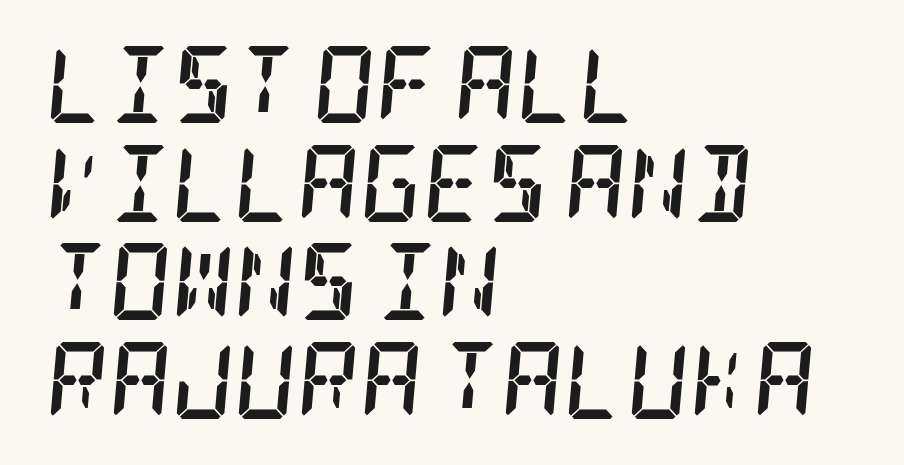
Q: Is the text bold? A: Yes.
Q: Is the text italic (slanted)? A: Yes, it leans right by about 5 degrees.
Q: Is the typeface a serif or a sans-serif typeface? A: Serif.
Q: Is the text underlined? A: No.
Q: How is the paragraph aligned? A: Left-aligned.
Q: Is the spacing between letters normal or unusually wide? A: Normal.
Q: Is the spacing between lines tight, normal or loose? A: Normal.
Q: Width (condensed, normal, or wide)? A: Condensed.
Q: Stroke contrast? A: Low.
Q: x-height? A: Large.
